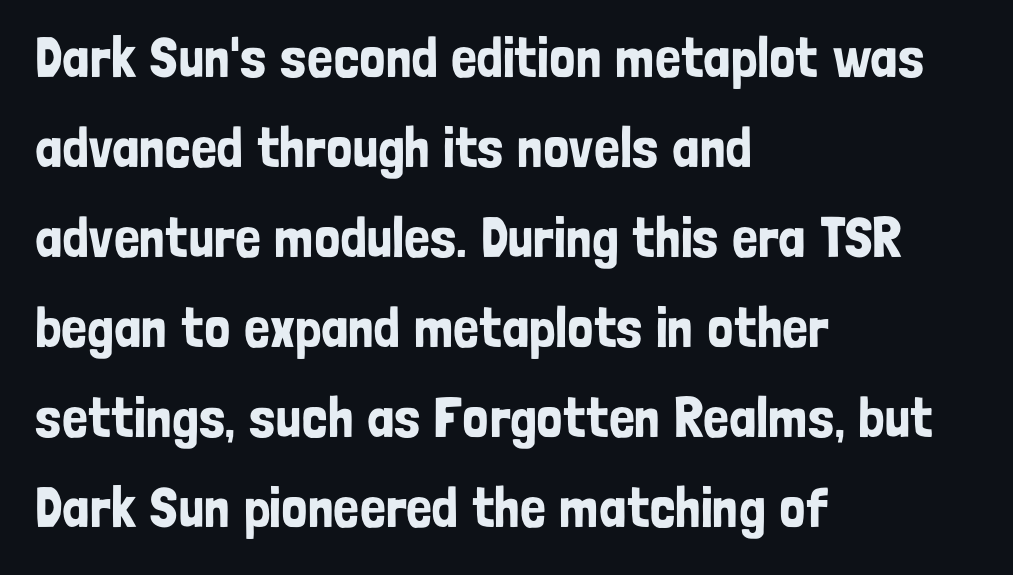
Q: Is the text italic (slanted)? A: No, it is upright.
Q: Is the typeface a serif or a sans-serif typeface? A: Sans-serif.
Q: Is the text underlined? A: No.
Q: How is the paragraph aligned? A: Left-aligned.
Q: Is the spacing between letters normal or unusually wide? A: Normal.
Q: Is the spacing between lines tight, normal or loose? A: Normal.
Q: Width (condensed, normal, or wide)? A: Condensed.
Q: Stroke contrast? A: Low.
Q: x-height? A: Medium.
Q: Monospaced? A: No.
